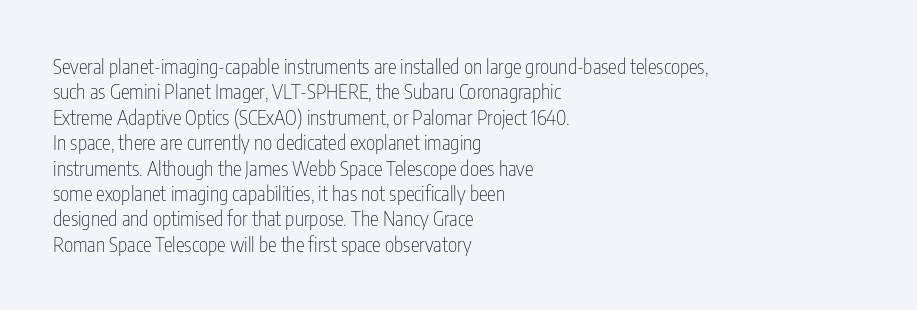
{"italic": "no", "bold": "no", "underline": "no", "align": "left", "line_spacing": "normal", "line_spacing_ratio": 1.27, "letter_spacing": "normal", "letter_spacing_em": 0.0, "glyph_px": 20}
